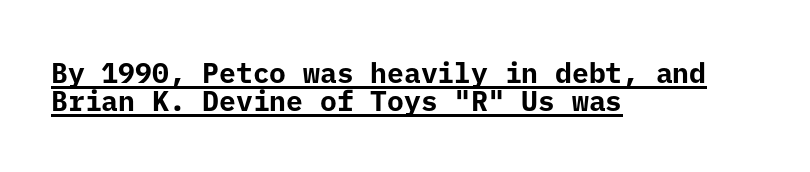
{"serif": "no", "italic": "no", "bold": "yes", "weight": "bold", "width": "normal", "stroke_contrast": "low", "x_height": "medium", "underline": "yes", "align": "left", "line_spacing": "tight", "line_spacing_ratio": 1.0, "letter_spacing": "normal", "letter_spacing_em": 0.0, "glyph_px": 28}
